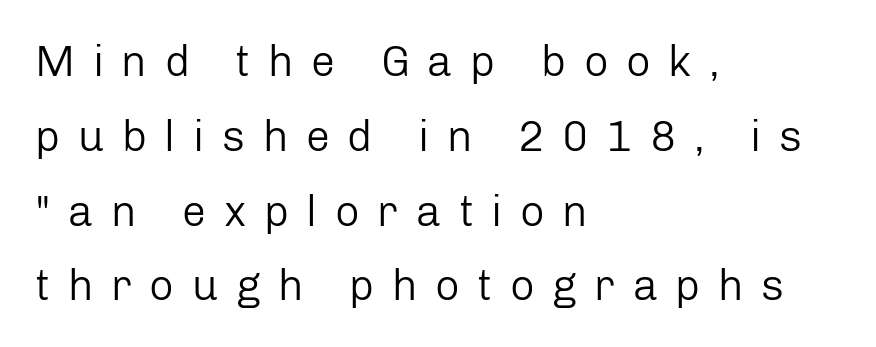
The letters look calm and open, with moderate or lighter stems. Tracking here is generous; glyphs stand well apart from one another. The lettering holds an erect, upright posture throughout. The words here are not underlined. Each letter keeps its own natural width here, so spacing adapts to shape. Which margin do the lines hug? The left one — the right edge is uneven.
